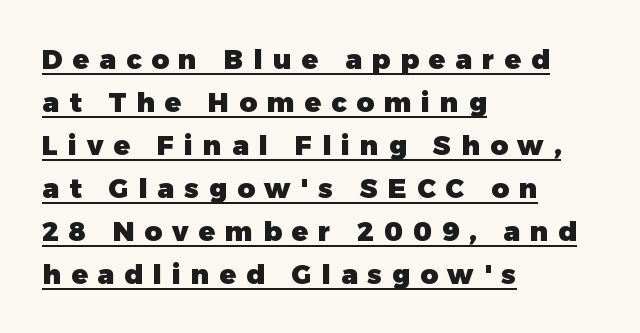
The image shows 27 px bold type, upright; set left-aligned, normal line spacing (1.59x), unusually wide letter spacing (+0.37 em), underlined.
